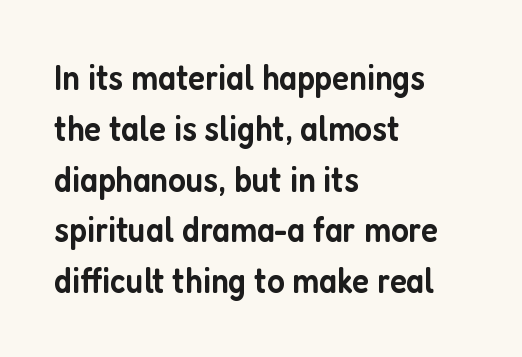
The rendering uses natural spacing where letterforms have individual widths. Each glyph is drawn with semibold strokes, heavier than normal yet not fully bold. Every stem runs plumb, perpendicular to the baseline. This rendering leaves character spacing at its baseline value. Summary of vertical rhythm: regular, with standard interline spacing. Horizontally, the lines are justified to the leading edge only.
